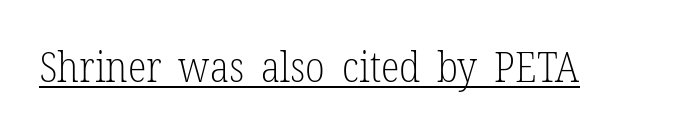
{"serif": "yes", "italic": "no", "bold": "no", "weight": "light", "width": "condensed", "stroke_contrast": "low", "x_height": "medium", "monospaced": "no", "underline": "yes", "letter_spacing": "normal", "letter_spacing_em": 0.0, "glyph_px": 43}
